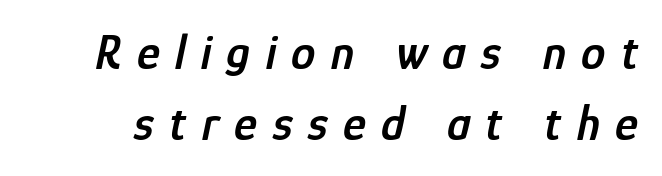
The image shows 49 px semibold, condensed type, italic (leaning right); set normal line spacing (1.45x), unusually wide letter spacing (+0.31 em), not underlined; low stroke contrast and a medium x-height.
